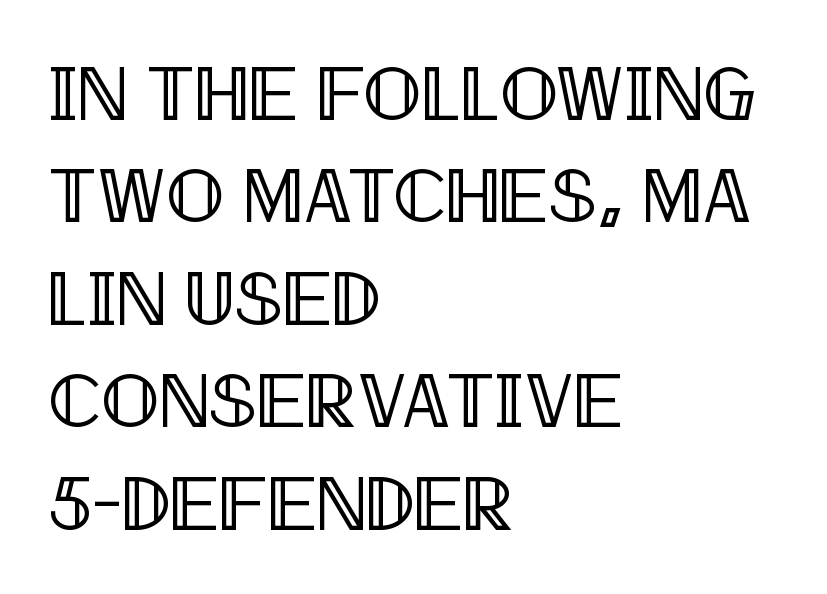
Q: Is the text italic (slanted)? A: No, it is upright.
Q: Is the text underlined? A: No.
Q: How is the paragraph aligned? A: Left-aligned.
Q: Is the spacing between letters normal or unusually wide? A: Normal.
Q: Is the spacing between lines tight, normal or loose? A: Normal.
Q: Width (condensed, normal, or wide)? A: Condensed.
Q: x-height? A: Large.
Q: Monospaced? A: No.
